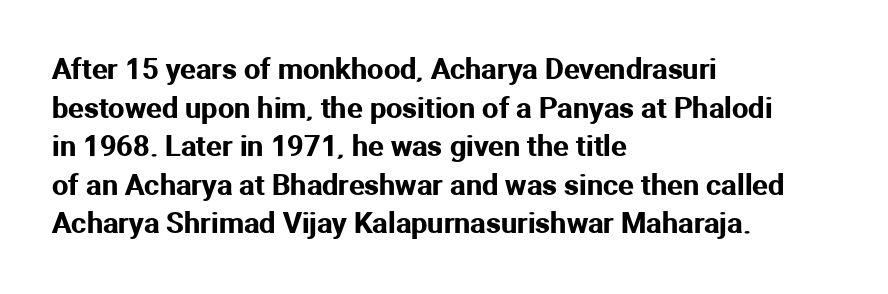
Serifs: no, the terminals of the letterforms are clean. The rendering keeps characters at their native spacing. Each letter keeps its own natural width here, so spacing adapts to shape. Descender tails drop into unmarked territory. If you drew a ruler down the left edge, every line would touch it. Style check: upright.
